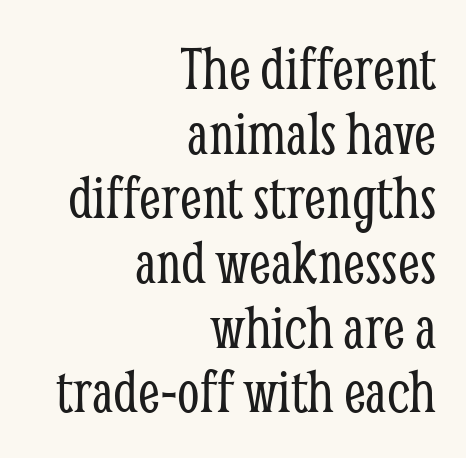
{"serif": "yes", "italic": "no", "bold": "no", "weight": "light", "width": "condensed", "stroke_contrast": "low", "x_height": "medium", "monospaced": "no", "underline": "no", "align": "right", "line_spacing": "tight", "line_spacing_ratio": 1.01, "letter_spacing": "normal", "letter_spacing_em": 0.0, "glyph_px": 64}
